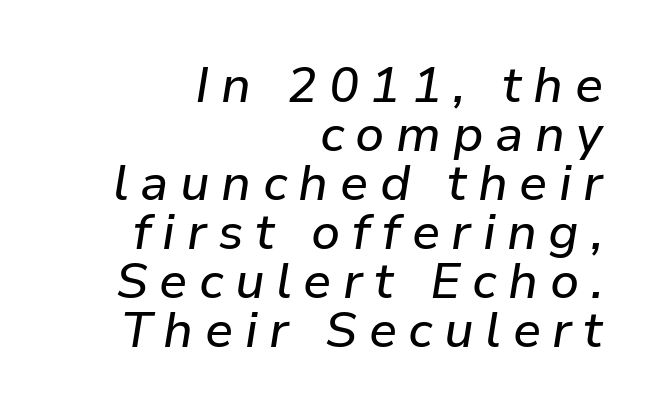
Looks like regular typesetting: each glyph gets only the width it needs. Line spacing here is tight. The letters are spread apart with noticeably loose tracking. Line ends are locked; line starts wander. Quick note: italic.
